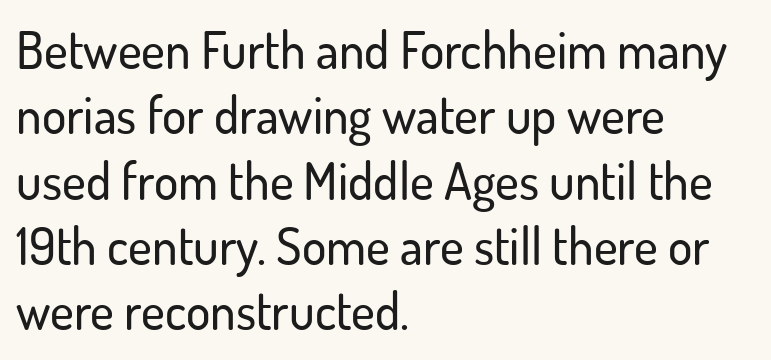
{"serif": "no", "italic": "no", "width": "normal", "stroke_contrast": "low", "x_height": "small", "monospaced": "no", "underline": "no", "align": "left", "line_spacing": "normal", "line_spacing_ratio": 1.28, "letter_spacing": "normal", "letter_spacing_em": 0.0, "glyph_px": 51}
